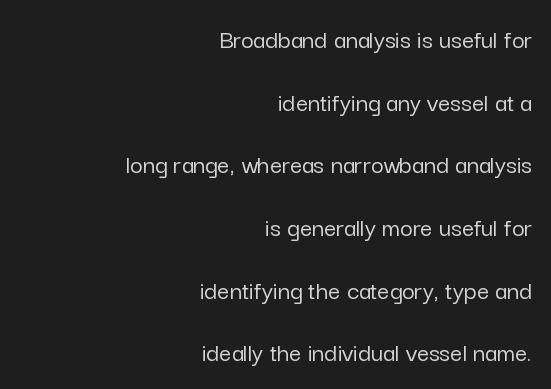
{"italic": "no", "underline": "no", "align": "right", "line_spacing": "loose", "line_spacing_ratio": 2.32, "letter_spacing": "normal", "letter_spacing_em": 0.0, "glyph_px": 27}
